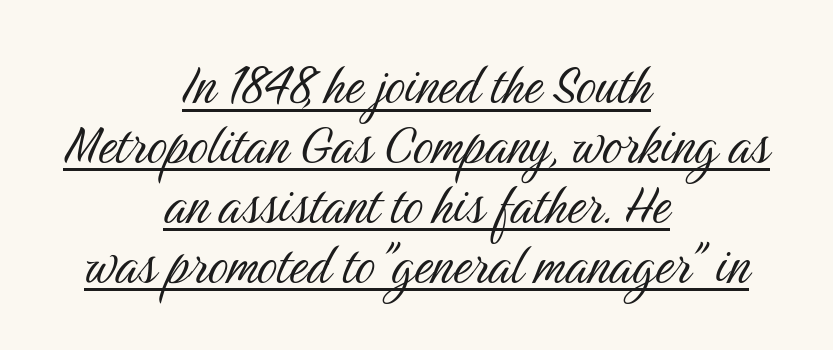
What's the leading like? Squeezed, with rows nearly overlapping. Is the type heavy? It reads as light-to-regular instead. The setting favours the middle, as headings and verse often do. These lines are rendered in a variable-pitch font. Words appear dense and cohesive because spacing is normal.
